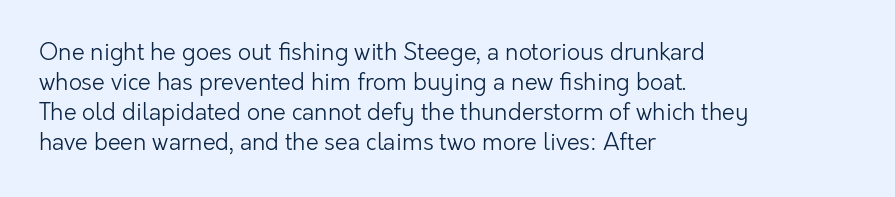
The lines are quadded left. The font sits on the lighter half of the weight spectrum, regular included. Tracking here is standard; glyphs follow each other at the usual distance. Italic? Not at all — the glyphs are vertical. Rule under the text: the space is simply empty.
